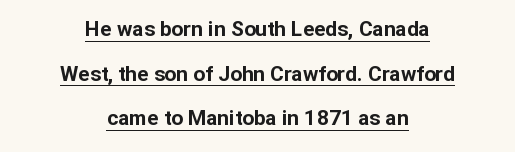
{"italic": "no", "bold": "yes", "underline": "yes", "align": "center", "line_spacing": "loose", "line_spacing_ratio": 2.13, "letter_spacing": "normal", "letter_spacing_em": 0.0, "glyph_px": 21}
